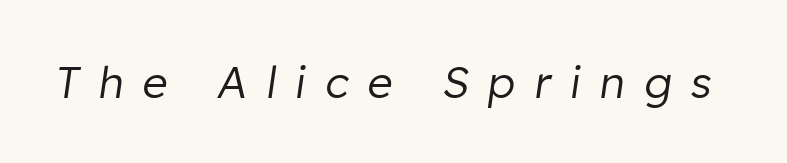
The image shows 44 px regular-weight type, italic (leaning right); set unusually wide letter spacing (+0.43 em), not underlined; low stroke contrast and a medium x-height.
